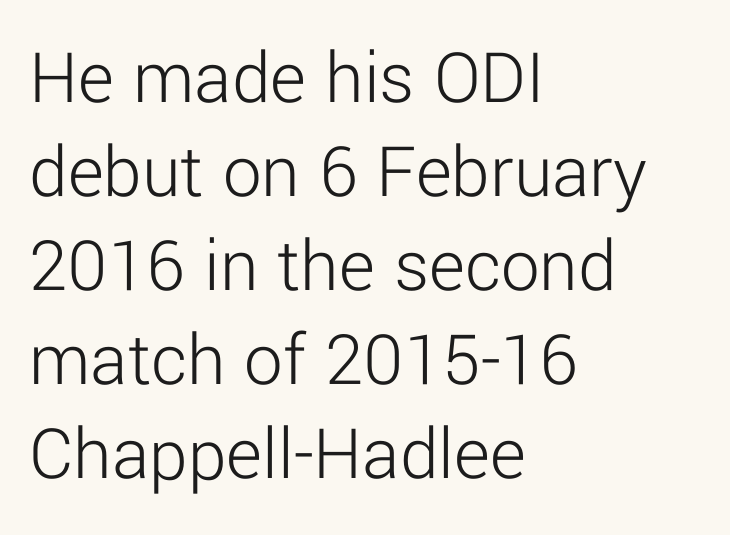
{"serif": "no", "italic": "no", "bold": "no", "weight": "light", "width": "normal", "stroke_contrast": "low", "x_height": "medium", "monospaced": "no", "underline": "no", "align": "left", "line_spacing_ratio": 1.22, "letter_spacing": "normal", "letter_spacing_em": 0.0, "glyph_px": 77}
